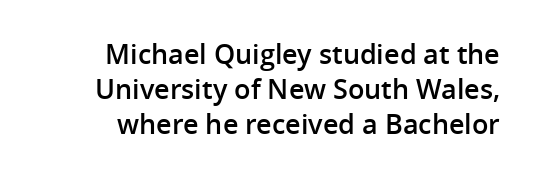
Q: Is the text bold? A: Semi-bold.
Q: Is the text italic (slanted)? A: No, it is upright.
Q: Is the text underlined? A: No.
Q: How is the paragraph aligned? A: Right-aligned.
Q: Is the spacing between letters normal or unusually wide? A: Normal.
Q: Is the spacing between lines tight, normal or loose? A: Normal.
